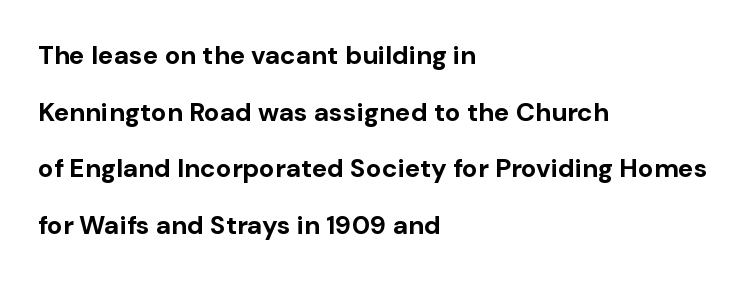
Tracking value appears to be zero — textbook default spacing. Is the type bold? Yes — the strokes are clearly thick and heavy. The font's upright variant was chosen for this text. A typesetter would call this leading open, well beyond the default. Each row of text sits above clean, open space.
